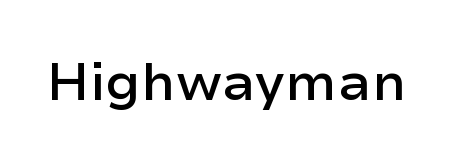
Q: Is the text bold? A: Semi-bold.
Q: Is the text italic (slanted)? A: No, it is upright.
Q: Is the typeface a serif or a sans-serif typeface? A: Sans-serif.
Q: Is the text underlined? A: No.
Q: Is the spacing between letters normal or unusually wide? A: Normal.
Q: Width (condensed, normal, or wide)? A: Normal.
Q: Stroke contrast? A: Low.
Q: x-height? A: Medium.
Q: Monospaced? A: No.
